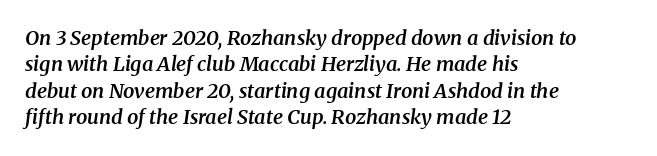
Q: Is the text bold? A: Semi-bold.
Q: Is the text italic (slanted)? A: Yes, it leans right by about 8 degrees.
Q: Is the text underlined? A: No.
Q: How is the paragraph aligned? A: Left-aligned.
Q: Is the spacing between letters normal or unusually wide? A: Normal.
Q: Is the spacing between lines tight, normal or loose? A: Normal.
